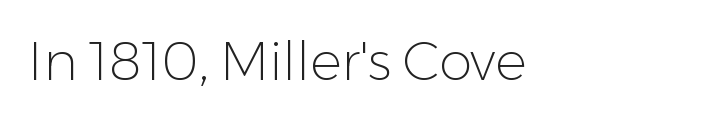
The image shows 53 px light sans-serif type, upright; set normal letter spacing, not underlined; low stroke contrast and a medium x-height.
